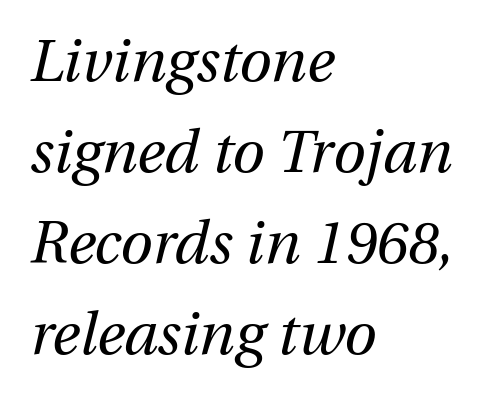
The rag falls on the right side of this text block. Nobody touched the tracking dial on this one. The letters are slanted; this is an italic face. Anything drawn beneath the words? Only blank space. A typesetter would call this proportional, since set widths differ per character. Vertical spacing — default.
